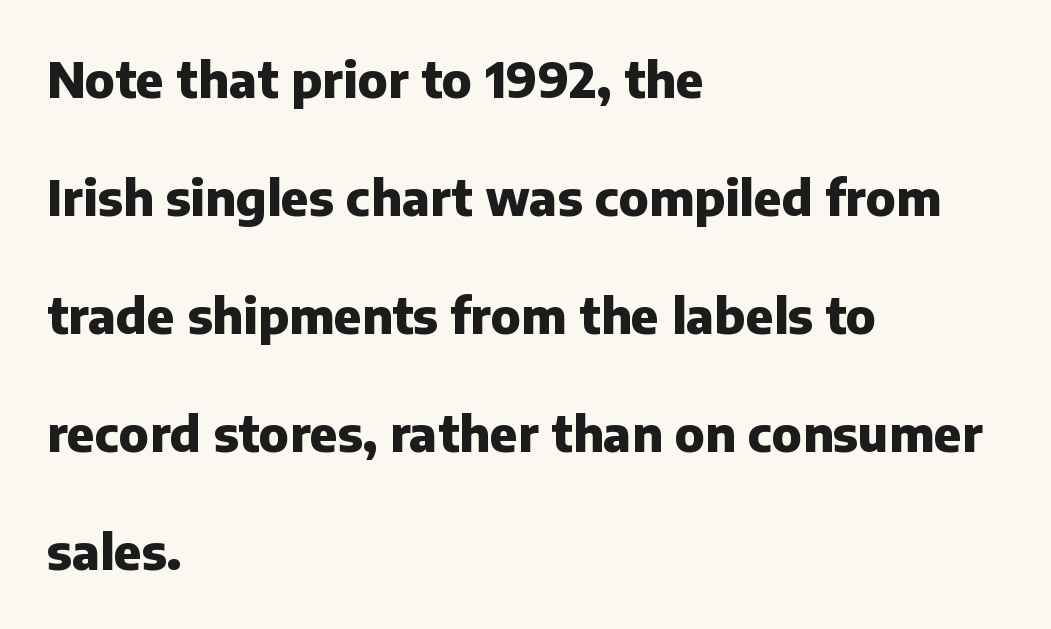
{"serif": "no", "italic": "no", "bold": "yes", "weight": "heavy", "width": "normal", "stroke_contrast": "low", "x_height": "medium", "monospaced": "no", "underline": "no", "align": "left", "line_spacing": "loose", "line_spacing_ratio": 2.41, "letter_spacing": "normal", "letter_spacing_em": 0.0, "glyph_px": 49}
